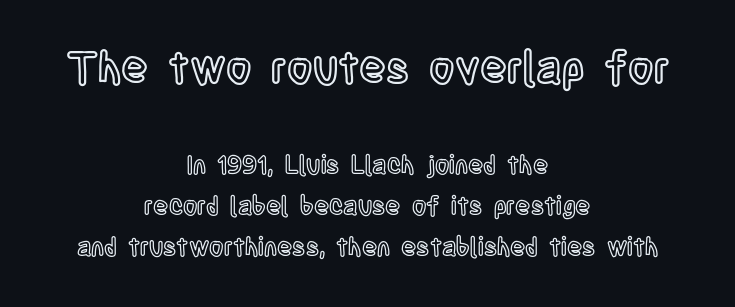
The image shows 44 px condensed type, upright; set centered, normal line spacing (1.64x), normal letter spacing, not underlined; the first (top) block is 1.76x larger; a large x-height.
